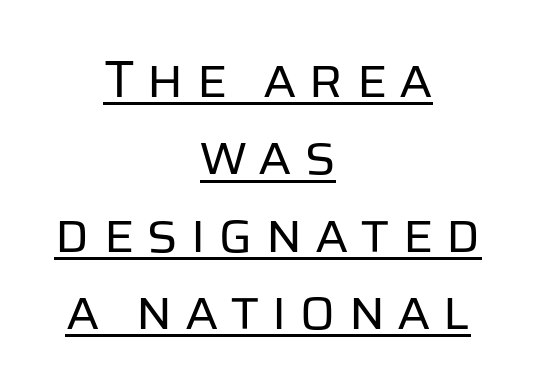
{"serif": "no", "italic": "no", "bold": "no", "weight": "regular", "width": "normal", "stroke_contrast": "low", "x_height": "large", "monospaced": "no", "underline": "yes", "align": "center", "line_spacing": "normal", "line_spacing_ratio": 1.46, "letter_spacing": "wide", "letter_spacing_em": 0.22, "glyph_px": 53}
